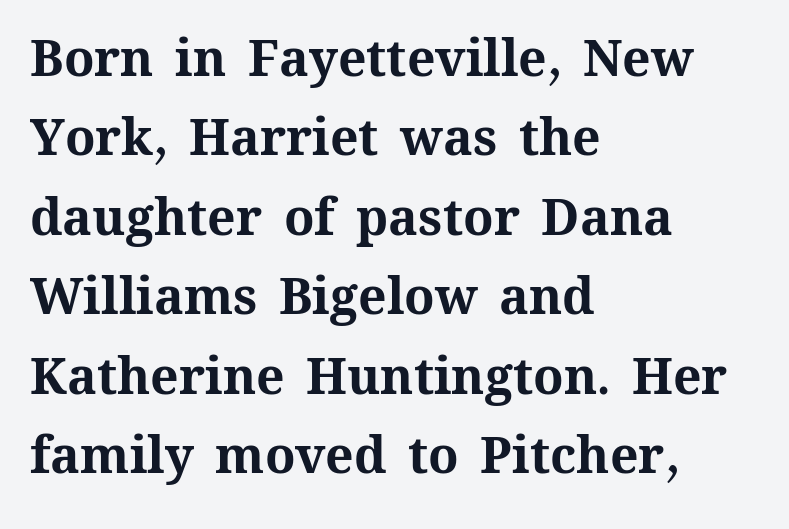
The space beneath each line is pristine and unruled. In terms of weight, the rendering is a true, heavy bold. A typesetter would call this leading conventional body-copy spacing. The gaps between neighbouring characters are ordinary and unremarkable. Short and long lines alike share a common starting point at left. A roman cut, with each character standing at attention.
